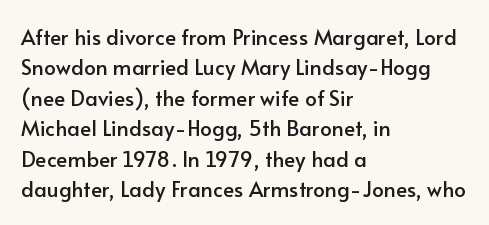
A bare baseline throughout the passage. This rendering uses left alignment, leaving the right contour irregular. Vertical strokes here are truly vertical. Glyph-to-glyph distance matches everyday printed text. If you measured baseline to baseline, you'd find a middling distance.
